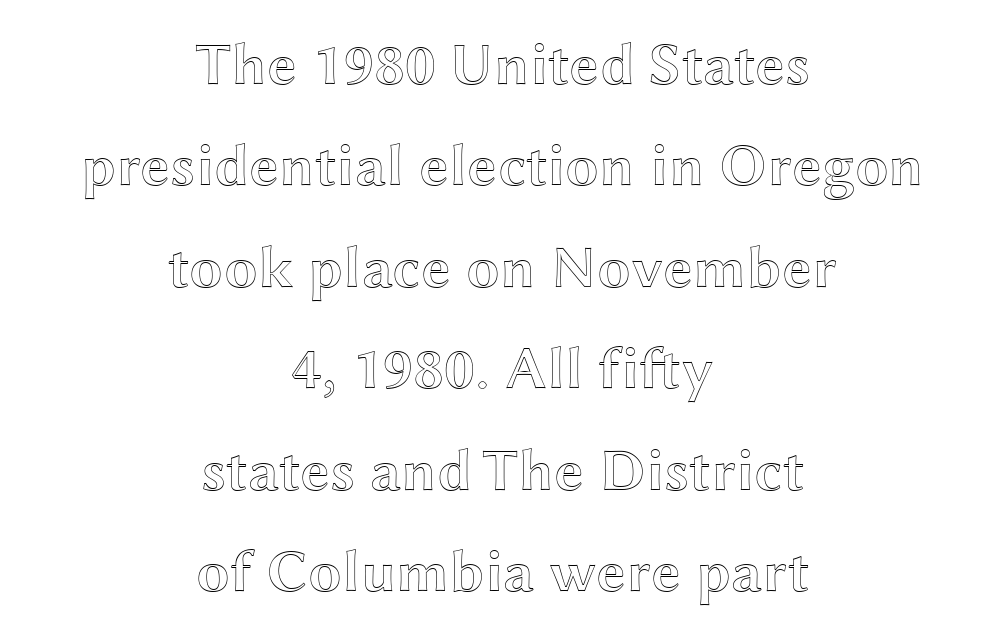
Q: Is the text italic (slanted)? A: No, it is upright.
Q: Is the text underlined? A: No.
Q: How is the paragraph aligned? A: Centered.
Q: Is the spacing between letters normal or unusually wide? A: Normal.
Q: Is the spacing between lines tight, normal or loose? A: Normal.
Q: Width (condensed, normal, or wide)? A: Wide.
Q: x-height? A: Medium.
Q: Monospaced? A: No.
